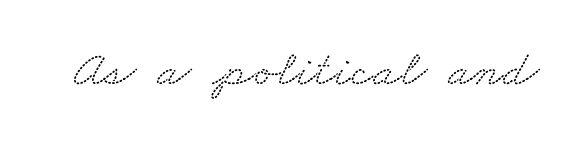
Q: Is the typeface a serif or a sans-serif typeface? A: Serif.
Q: Is the text underlined? A: No.
Q: Is the spacing between letters normal or unusually wide? A: Normal.
Q: Width (condensed, normal, or wide)? A: Wide.
Q: Stroke contrast? A: Low.
Q: x-height? A: Small.
Q: Monospaced? A: No.
